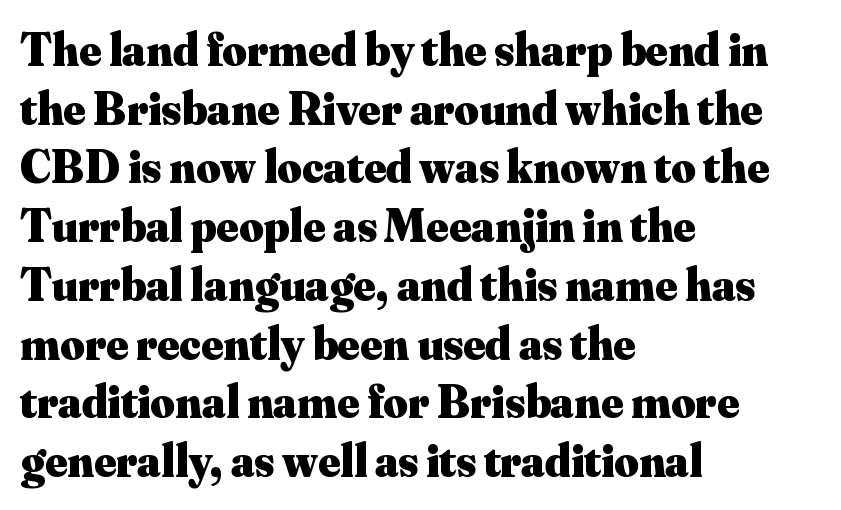
You could not count columns in this text — the font is proportionally spaced. Honestly, the letter spacing is just normal — you wouldn't notice it. You can tell from the footed stems that serif type was used. Line starts are locked; line ends wander. The letters are bold, with thick, heavy strokes.
